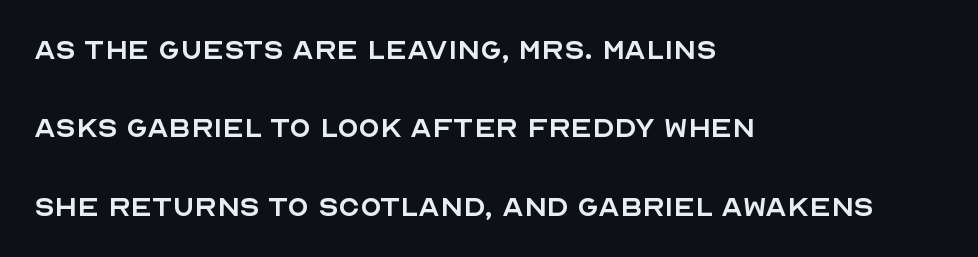
Q: Is the text bold? A: No.
Q: Is the text italic (slanted)? A: No, it is upright.
Q: Is the typeface a serif or a sans-serif typeface? A: Sans-serif.
Q: Is the text underlined? A: No.
Q: How is the paragraph aligned? A: Left-aligned.
Q: Is the spacing between letters normal or unusually wide? A: Normal.
Q: Is the spacing between lines tight, normal or loose? A: Loose.
Q: Width (condensed, normal, or wide)? A: Normal.
Q: x-height? A: Large.
Q: Monospaced? A: No.
